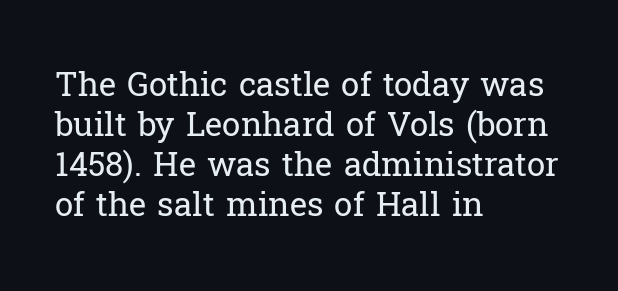
The lettering stays uniformly vertical, giving the passage a roman look. Weight: not bold — regular or lighter. The letters carry serifs — small finishing strokes at the ends of their stems. The letters advance in unequal steps, a hallmark of proportional type. You could call the tracking neutral — neither tight nor loose. Descenders hang freely into open space.
